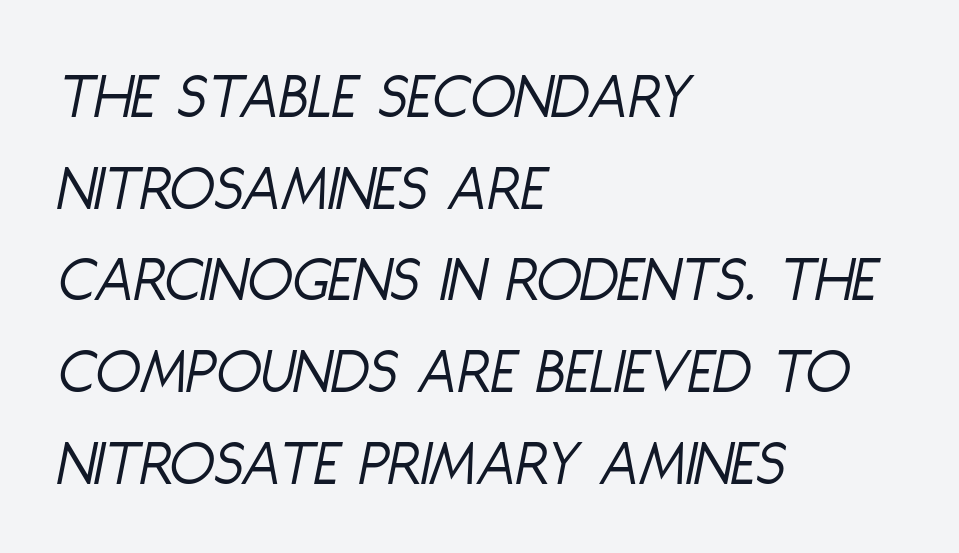
The image shows 66 px light, condensed type, italic (leaning right); set left-aligned, normal line spacing (1.39x), normal letter spacing, not underlined; low stroke contrast and a large x-height.
